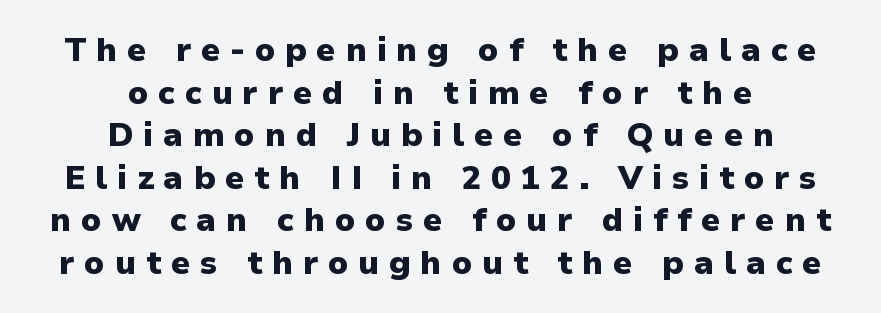
Each letter keeps its own natural width here, so spacing adapts to shape. Typesetter's note: full bold, strokes at maximum text heaviness. Short note: letters widely spaced. This rendering uses center alignment, leaving both contours irregular but symmetric. In terms of leading, this rendering sits right in the middle.
